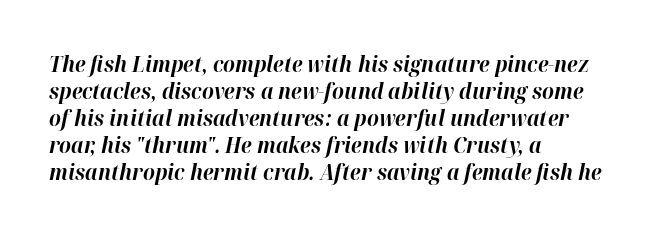
The image shows 21 px bold type, italic (leaning right); set left-aligned, normal line spacing (1.29x), normal letter spacing, not underlined.
